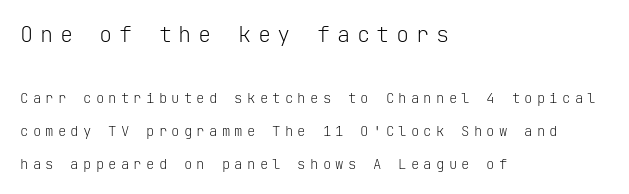
Q: Is the text bold? A: No.
Q: Is the text italic (slanted)? A: No, it is upright.
Q: Is the text underlined? A: No.
Q: How is the paragraph aligned? A: Left-aligned.
Q: Is the spacing between letters normal or unusually wide? A: Unusually wide.
Q: Is the spacing between lines tight, normal or loose? A: Loose.
Q: Which block of text is set in a larger size, the first (top) or the second (bottom)? A: The first (top) one.
